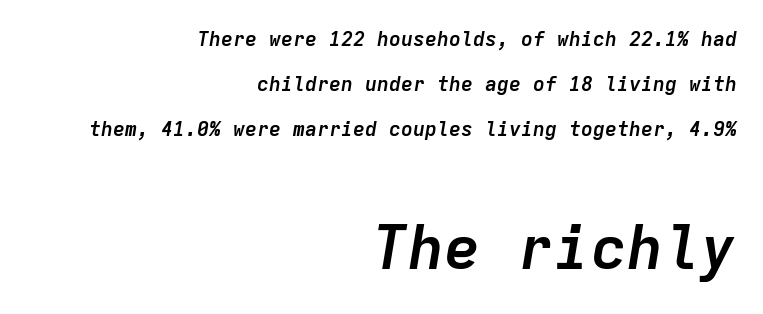
The image shows 61 px semibold type, italic (leaning right), monospaced; set right-aligned, loose line spacing (2.26x), normal letter spacing, not underlined; the second (bottom) block is 3.05x larger; low stroke contrast and a medium x-height.
